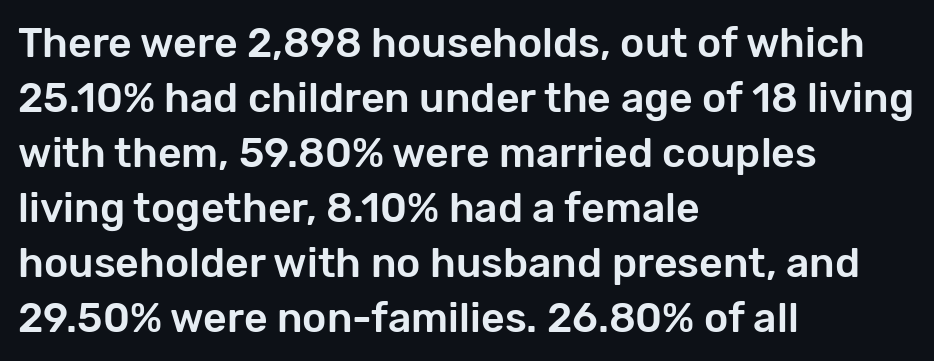
The image shows 41 px sans-serif type, upright; set left-aligned, normal line spacing (1.34x), normal letter spacing, not underlined; low stroke contrast and a medium x-height.
